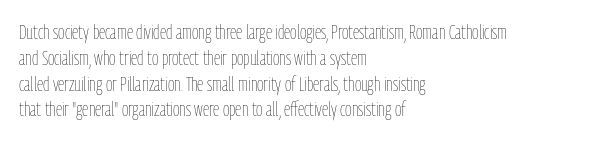
Interline gaps are of average width in this sample. Style check: upright. Tracking here is standard; glyphs follow each other at the usual distance. Stroke mass is kept to a normal reading level or below. Beneath every word, the page is bare. Leftover space on each line is placed entirely after the last word.
